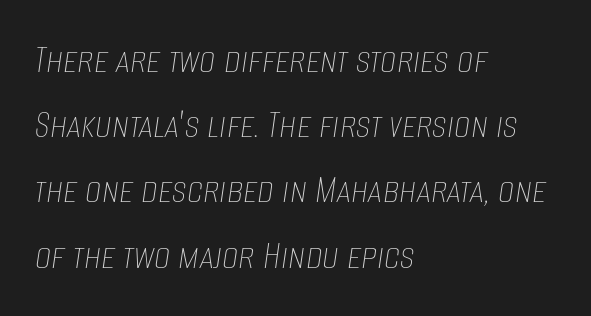
{"italic": "yes", "lean": "right", "slant_degrees": 8, "bold": "no", "weight": "thin", "width": "condensed", "stroke_contrast": "low", "x_height": "large", "monospaced": "no", "underline": "no", "align": "left", "line_spacing": "normal", "line_spacing_ratio": 1.59, "letter_spacing": "normal", "letter_spacing_em": 0.0, "glyph_px": 41}
